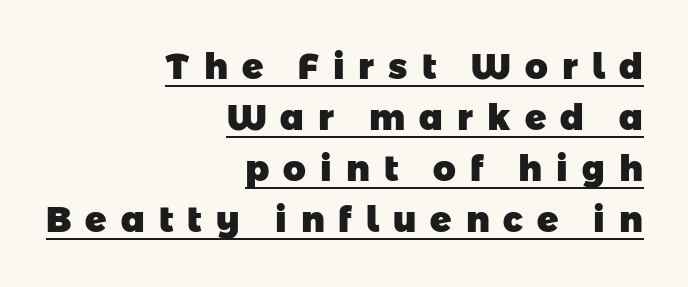
The image shows 35 px heavy sans-serif type; set right-aligned, normal line spacing (1.46x), unusually wide letter spacing (+0.4 em), underlined; low stroke contrast and a medium x-height.
